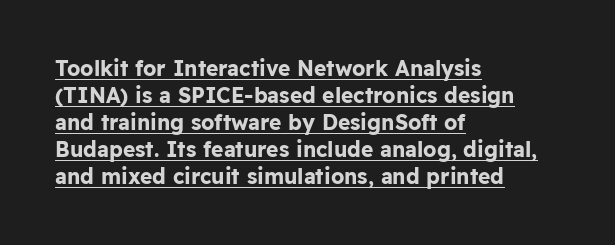
Q: Is the text bold? A: Yes.
Q: Is the text italic (slanted)? A: No, it is upright.
Q: Is the text underlined? A: Yes.
Q: How is the paragraph aligned? A: Left-aligned.
Q: Is the spacing between letters normal or unusually wide? A: Normal.
Q: Is the spacing between lines tight, normal or loose? A: Normal.
